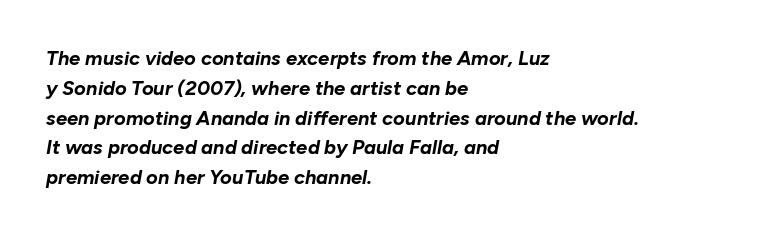
The image shows 20 px bold type, italic (leaning right); set left-aligned, normal line spacing (1.49x), normal letter spacing, not underlined.
